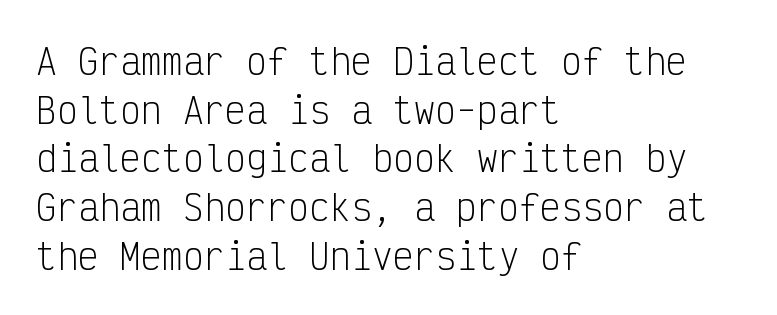
Q: Is the text bold? A: No.
Q: Is the text italic (slanted)? A: No, it is upright.
Q: Is the typeface a serif or a sans-serif typeface? A: Sans-serif.
Q: Is the text underlined? A: No.
Q: How is the paragraph aligned? A: Left-aligned.
Q: Is the spacing between letters normal or unusually wide? A: Normal.
Q: Is the spacing between lines tight, normal or loose? A: Normal.
Q: Width (condensed, normal, or wide)? A: Condensed.
Q: Stroke contrast? A: Low.
Q: x-height? A: Medium.
Q: Monospaced? A: Yes.
